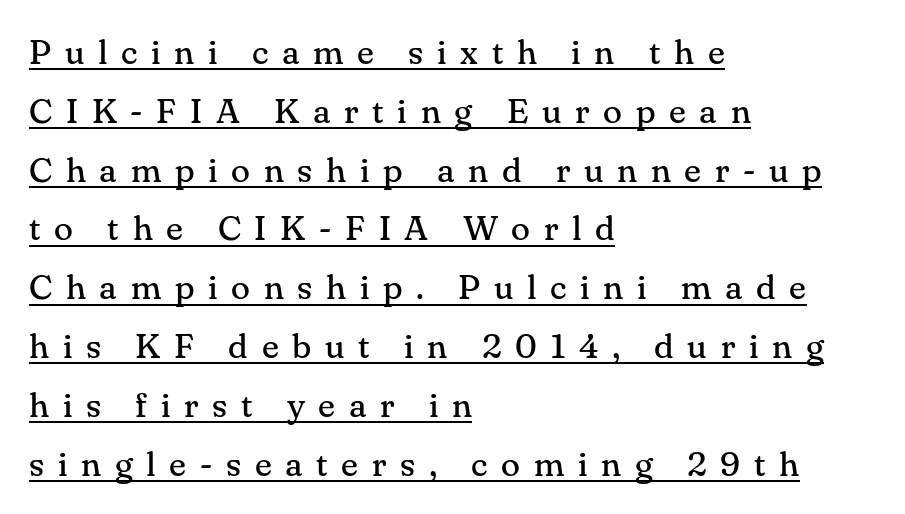
{"serif": "yes", "italic": "no", "bold": "no", "weight": "regular", "width": "normal", "stroke_contrast": "medium", "x_height": "small", "monospaced": "no", "underline": "yes", "align": "left", "line_spacing": "normal", "line_spacing_ratio": 1.68, "letter_spacing": "wide", "letter_spacing_em": 0.39, "glyph_px": 35}
